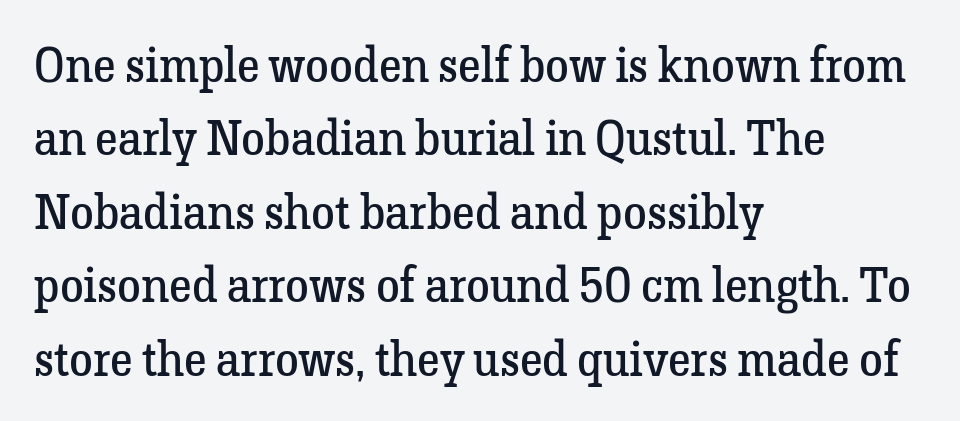
{"serif": "yes", "italic": "no", "bold": "no", "weight": "regular", "width": "normal", "stroke_contrast": "low", "x_height": "medium", "monospaced": "no", "underline": "no", "align": "left", "line_spacing": "normal", "line_spacing_ratio": 1.53, "letter_spacing": "normal", "letter_spacing_em": 0.0, "glyph_px": 48}
